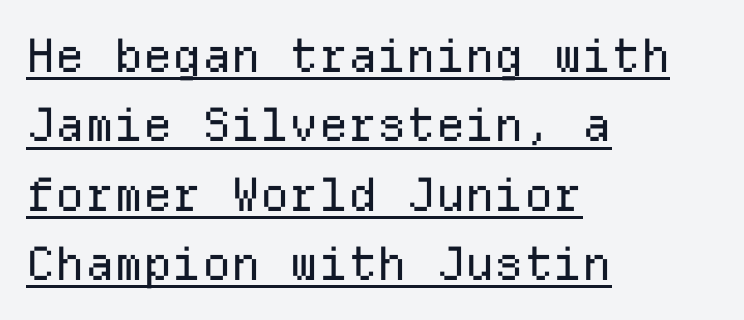
{"serif": "no", "italic": "no", "bold": "no", "weight": "regular", "width": "normal", "stroke_contrast": "low", "x_height": "medium", "monospaced": "yes", "underline": "yes", "align": "left", "line_spacing": "normal", "line_spacing_ratio": 1.51, "letter_spacing": "normal", "letter_spacing_em": 0.0, "glyph_px": 46}
